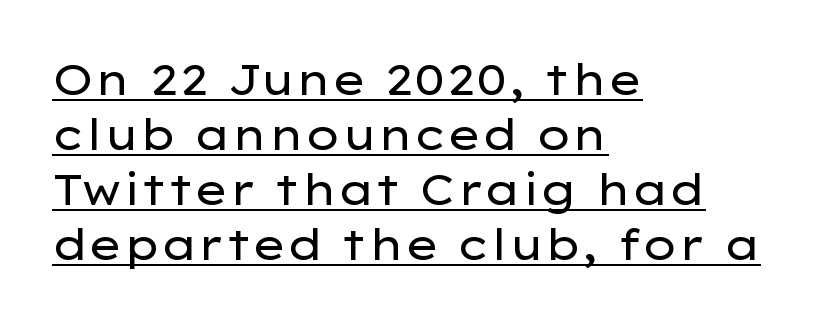
The image shows 43 px regular-weight, wide sans-serif type, upright; set left-aligned, normal line spacing (1.28x), normal letter spacing, underlined; low stroke contrast and a medium x-height.
